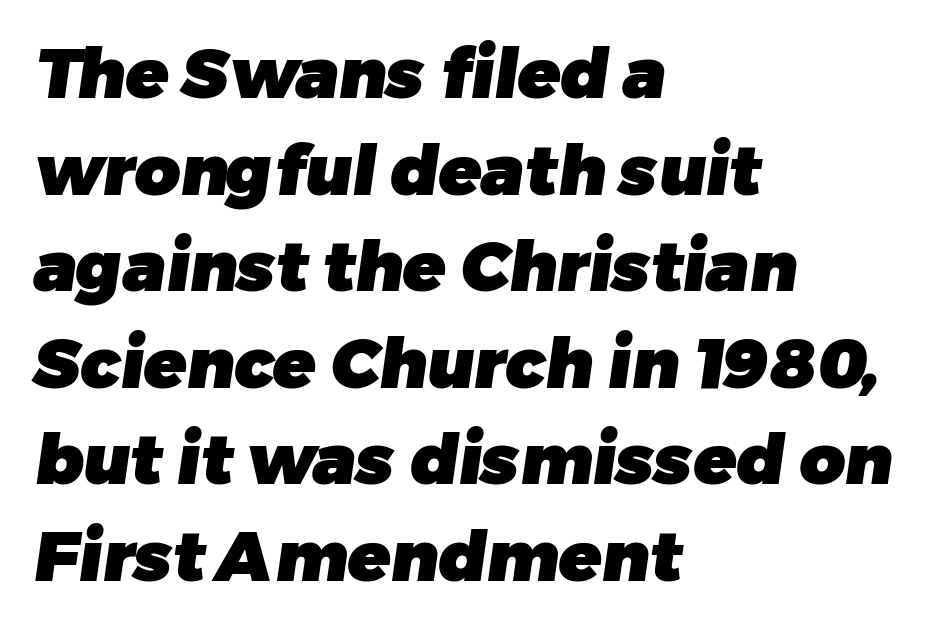
The image shows 70 px heavy sans-serif type; set left-aligned, normal line spacing (1.38x), normal letter spacing, not underlined; low stroke contrast and a medium x-height.
